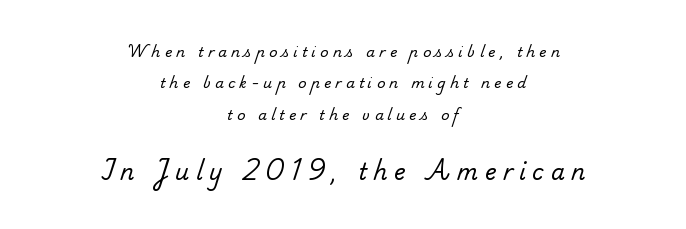
Q: Is the text bold? A: No.
Q: Is the text underlined? A: No.
Q: How is the paragraph aligned? A: Centered.
Q: Is the spacing between letters normal or unusually wide? A: Unusually wide.
Q: Is the spacing between lines tight, normal or loose? A: Loose.
Q: Which block of text is set in a larger size, the first (top) or the second (bottom)? A: The second (bottom) one.
